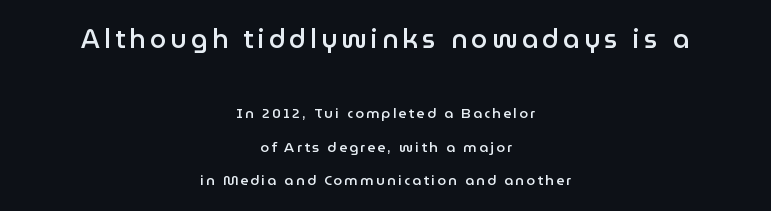
Q: Is the text bold? A: Semi-bold.
Q: Is the text italic (slanted)? A: No, it is upright.
Q: Is the text underlined? A: No.
Q: How is the paragraph aligned? A: Centered.
Q: Is the spacing between lines tight, normal or loose? A: Loose.
Q: Which block of text is set in a larger size, the first (top) or the second (bottom)? A: The first (top) one.
